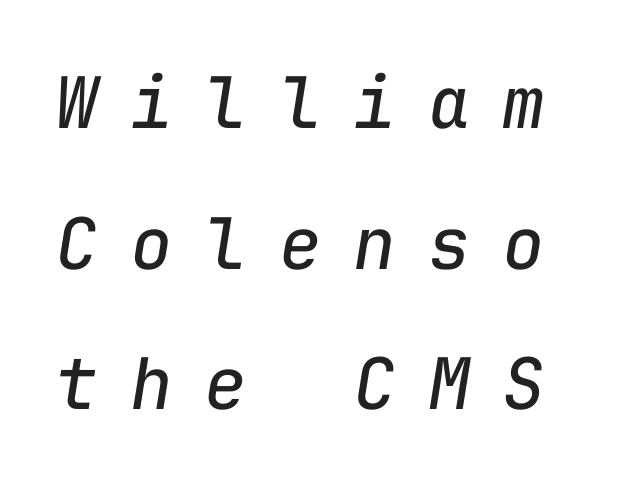
Is the stroke heavy? The answer is a plain regular-or-lighter. Spacing verdict: monospaced, one width for all characters. Emphasis-style slanted type is in use. Honestly, the letter spacing is so wide it's the main thing you notice. The lines are spread far apart with generous leading. Nobody drew a line under any word here.
